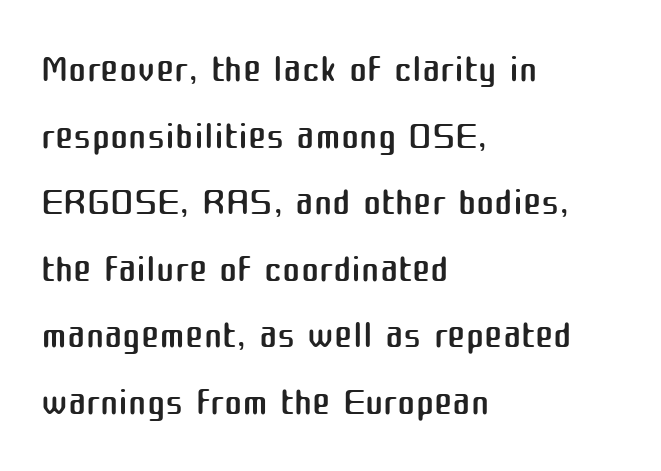
Q: Is the text bold? A: No.
Q: Is the text italic (slanted)? A: No, it is upright.
Q: Is the typeface a serif or a sans-serif typeface? A: Sans-serif.
Q: Is the text underlined? A: No.
Q: How is the paragraph aligned? A: Left-aligned.
Q: Is the spacing between letters normal or unusually wide? A: Normal.
Q: Width (condensed, normal, or wide)? A: Normal.
Q: Stroke contrast? A: Medium.
Q: x-height? A: Medium.
Q: Monospaced? A: No.
